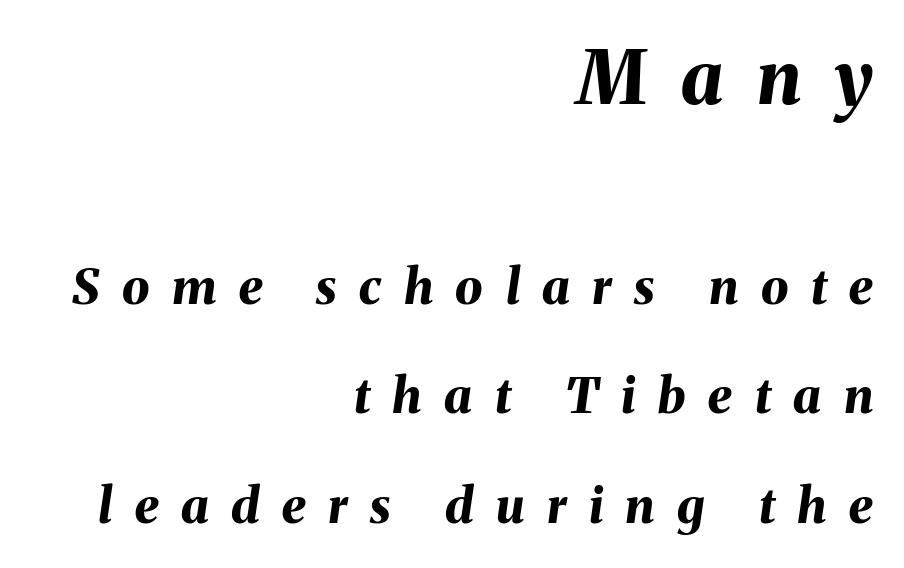
Q: Is the text bold? A: Yes.
Q: Is the text italic (slanted)? A: Yes, it leans right by about 8 degrees.
Q: Is the text underlined? A: No.
Q: How is the paragraph aligned? A: Right-aligned.
Q: Is the spacing between letters normal or unusually wide? A: Unusually wide.
Q: Is the spacing between lines tight, normal or loose? A: Loose.
Q: Which block of text is set in a larger size, the first (top) or the second (bottom)? A: The first (top) one.
Q: Width (condensed, normal, or wide)? A: Normal.
Q: Stroke contrast? A: Medium.
Q: x-height? A: Medium.
Q: Monospaced? A: No.
